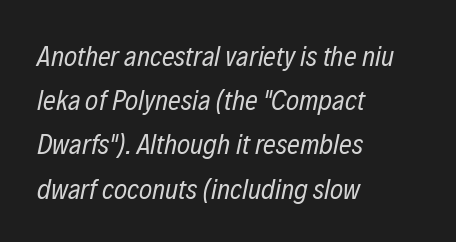
The image shows 28 px regular-weight, condensed type, italic (leaning right); set left-aligned, normal line spacing (1.58x), normal letter spacing, not underlined; low stroke contrast and a medium x-height.
